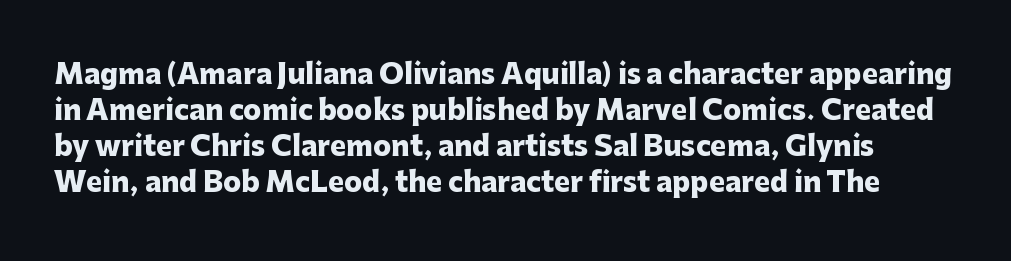
Summary of vertical rhythm: regular, with standard interline spacing. The specimen reads as upright at a glance. The gap between lines stays unmarked. Between one letter and the next there's only the usual sliver of space. Heft: maximum for text — a bold.
